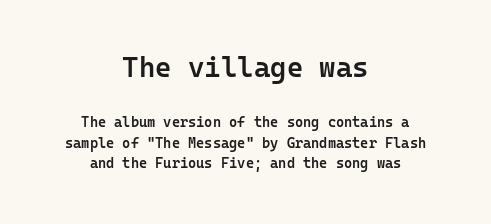
Is there much room between lines? A standard amount, neither cramped nor airy. What kind of face is this? One without serifs — a sans. Two sizes are in play, and the larger belongs to the first block. The type sits square on the baseline with zero lean. Stroke thickness is moderately raised; the sample reads as semibold.
